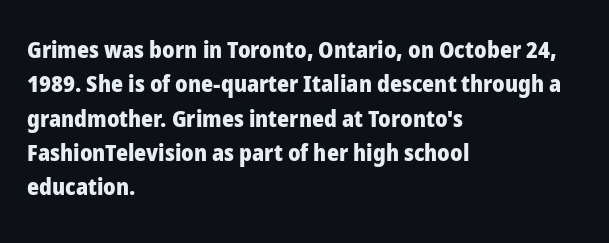
Q: Is the text bold? A: Yes.
Q: Is the text italic (slanted)? A: No, it is upright.
Q: Is the text underlined? A: No.
Q: How is the paragraph aligned? A: Left-aligned.
Q: Is the spacing between letters normal or unusually wide? A: Normal.
Q: Is the spacing between lines tight, normal or loose? A: Normal.
